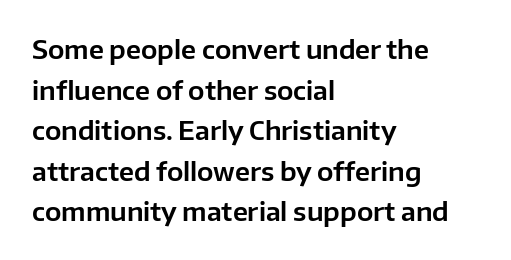
{"italic": "no", "underline": "no", "align": "left", "line_spacing": "normal", "line_spacing_ratio": 1.56, "letter_spacing": "normal", "letter_spacing_em": 0.0, "glyph_px": 26}
